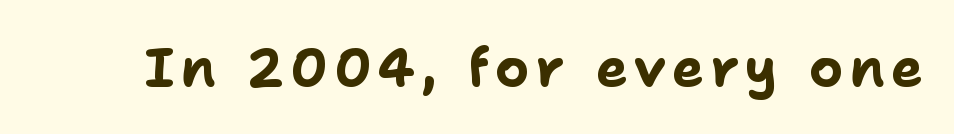
Character widths vary here, with narrow letters taking less room than wide ones. Ordinary non-slanted type is in use. Students, this is bold: see how much ink each stroke carries. Each letter's strokes conclude bluntly, with no projecting serifs.
